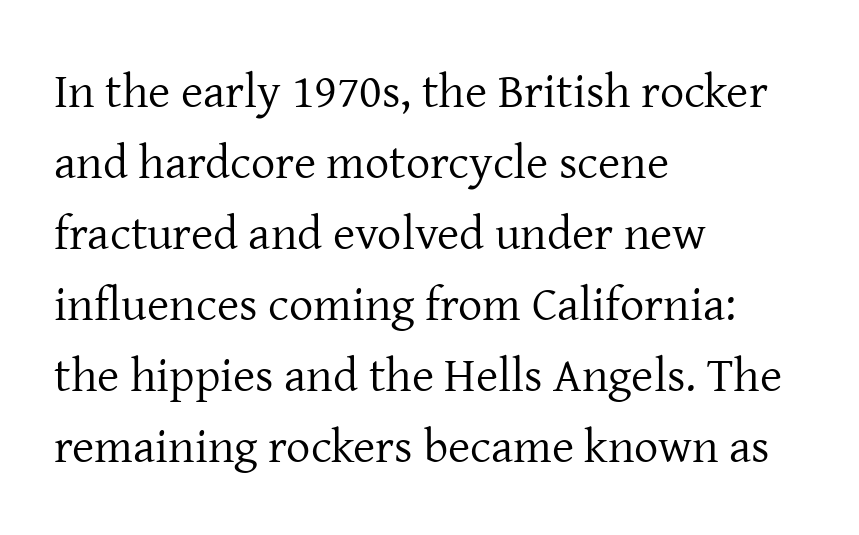
The image shows 48 px regular-weight serif type, upright; set left-aligned, normal line spacing (1.48x), normal letter spacing, not underlined; low stroke contrast and a medium x-height.
